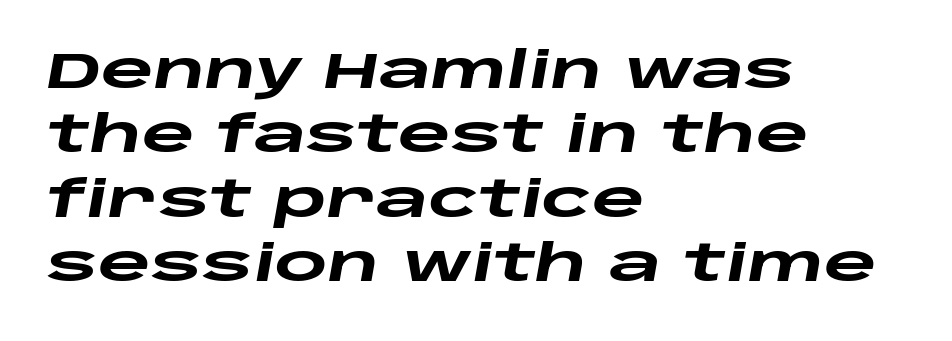
The image shows 51 px heavy, wide type, italic (leaning right); set left-aligned, normal line spacing (1.26x), normal letter spacing, not underlined; low stroke contrast and a large x-height.
